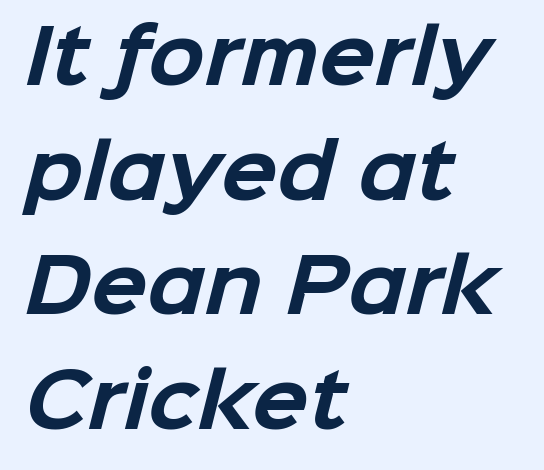
{"serif": "no", "bold": "yes", "weight": "bold", "width": "normal", "stroke_contrast": "low", "x_height": "medium", "monospaced": "no", "underline": "no", "align": "left", "line_spacing": "normal", "line_spacing_ratio": 1.55, "letter_spacing": "normal", "letter_spacing_em": 0.0, "glyph_px": 74}
